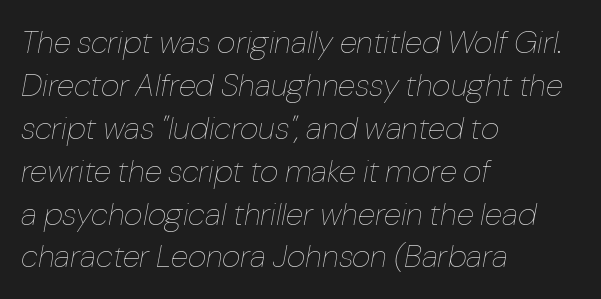
Does extra space separate the letters? No, they use regular spacing. Character widths vary here, with narrow letters taking less room than wide ones. Italic? Definitely — the glyphs are oblique. Compared with a typical body face, this is equally light or lighter still. How would I describe the line gaps? Plain and ordinary. Glance below the letters and you will spot only blank space.
